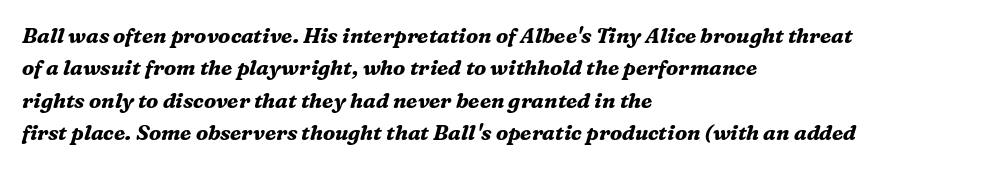
Q: Is the text bold? A: Yes.
Q: Is the text italic (slanted)? A: Yes, it leans right by about 16 degrees.
Q: Is the text underlined? A: No.
Q: How is the paragraph aligned? A: Left-aligned.
Q: Is the spacing between letters normal or unusually wide? A: Normal.
Q: Is the spacing between lines tight, normal or loose? A: Normal.
